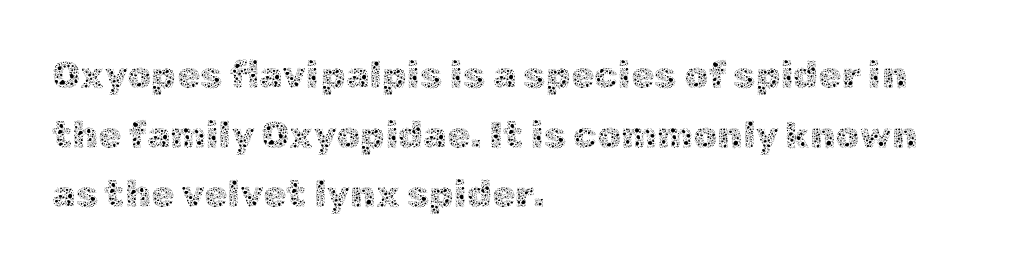
Q: Is the text bold? A: No.
Q: Is the text italic (slanted)? A: No, it is upright.
Q: Is the text underlined? A: No.
Q: How is the paragraph aligned? A: Left-aligned.
Q: Is the spacing between letters normal or unusually wide? A: Normal.
Q: Is the spacing between lines tight, normal or loose? A: Normal.
Q: Width (condensed, normal, or wide)? A: Normal.
Q: x-height? A: Medium.
Q: Monospaced? A: No.
